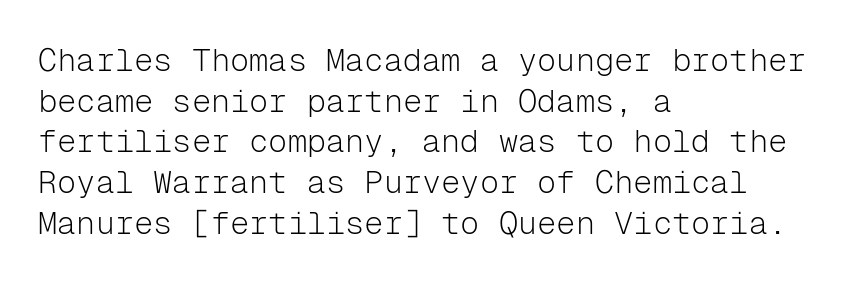
Q: Is the text bold? A: No.
Q: Is the text italic (slanted)? A: No, it is upright.
Q: Is the typeface a serif or a sans-serif typeface? A: Sans-serif.
Q: Is the text underlined? A: No.
Q: How is the paragraph aligned? A: Left-aligned.
Q: Is the spacing between letters normal or unusually wide? A: Normal.
Q: Is the spacing between lines tight, normal or loose? A: Normal.
Q: Width (condensed, normal, or wide)? A: Normal.
Q: Stroke contrast? A: Low.
Q: x-height? A: Medium.
Q: Monospaced? A: Yes.
